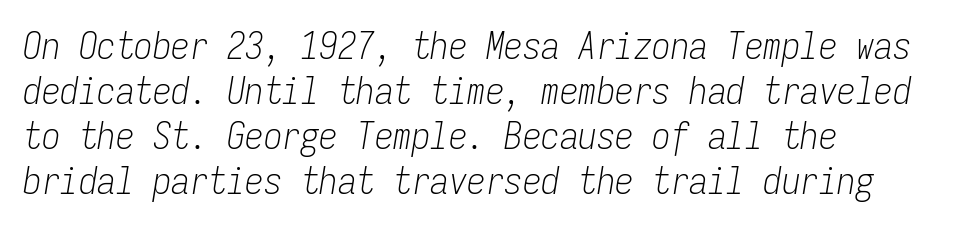
Q: Is the text bold? A: No.
Q: Is the text italic (slanted)? A: Yes, it leans right by about 9 degrees.
Q: Is the text underlined? A: No.
Q: How is the paragraph aligned? A: Left-aligned.
Q: Is the spacing between letters normal or unusually wide? A: Normal.
Q: Width (condensed, normal, or wide)? A: Condensed.
Q: Stroke contrast? A: Low.
Q: x-height? A: Medium.
Q: Monospaced? A: Yes.
